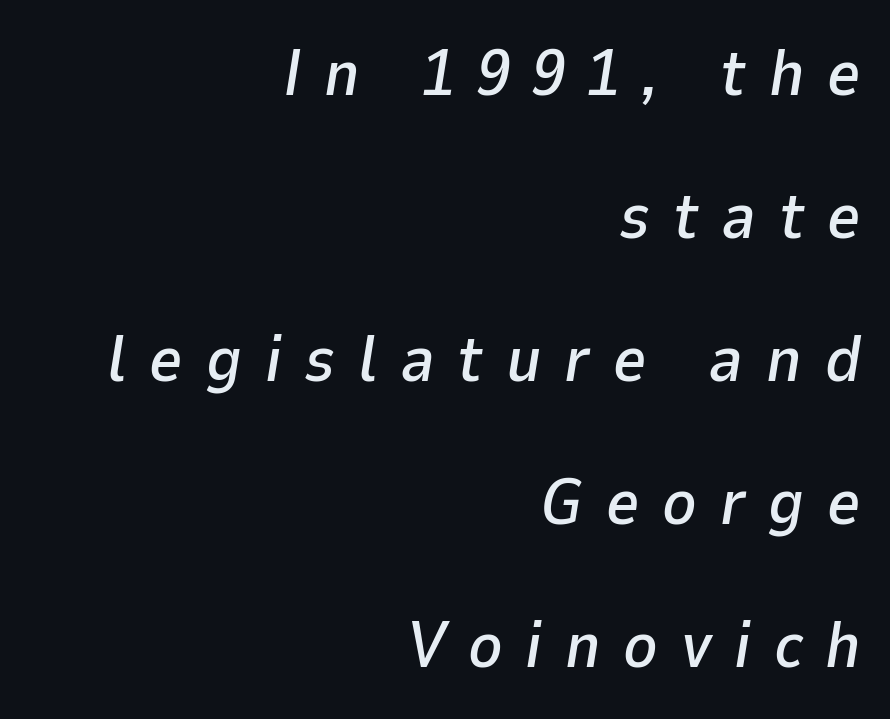
Q: Is the text italic (slanted)? A: Yes, it leans right by about 9 degrees.
Q: Is the text underlined? A: No.
Q: How is the paragraph aligned? A: Right-aligned.
Q: Is the spacing between letters normal or unusually wide? A: Unusually wide.
Q: Is the spacing between lines tight, normal or loose? A: Loose.
Q: Width (condensed, normal, or wide)? A: Normal.
Q: Stroke contrast? A: Low.
Q: x-height? A: Medium.
Q: Monospaced? A: No.
